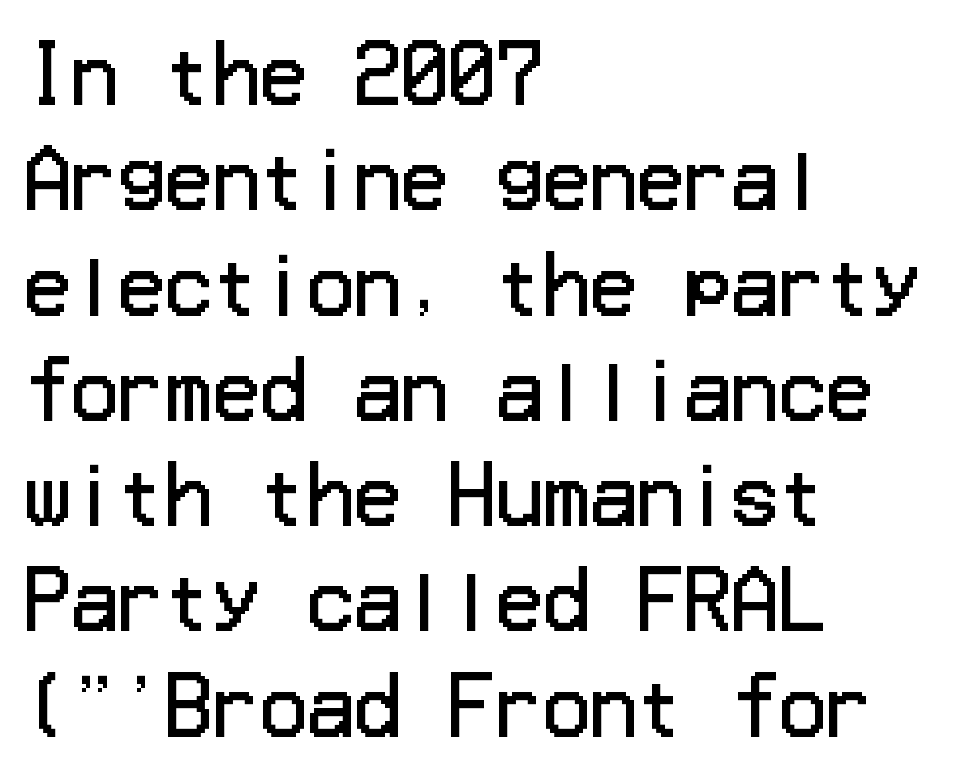
The image shows 78 px regular-weight sans-serif type, upright; set left-aligned, normal line spacing (1.35x), normal letter spacing, not underlined; low stroke contrast and a medium x-height.
